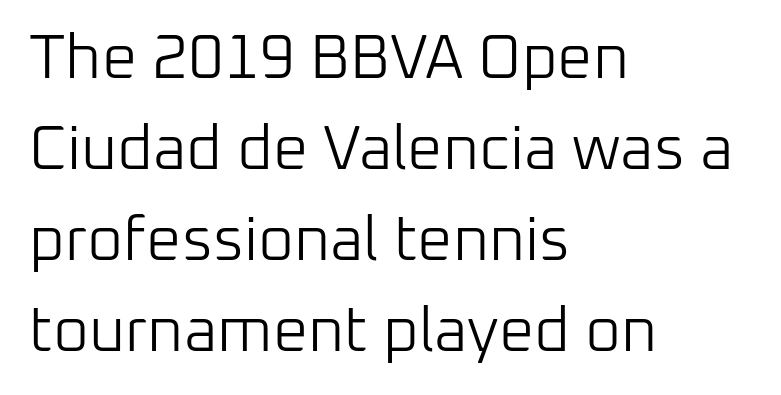
{"serif": "no", "italic": "no", "bold": "no", "weight": "light", "width": "normal", "stroke_contrast": "low", "x_height": "medium", "monospaced": "no", "underline": "no", "align": "left", "line_spacing": "normal", "line_spacing_ratio": 1.47, "letter_spacing": "normal", "letter_spacing_em": 0.0, "glyph_px": 62}
